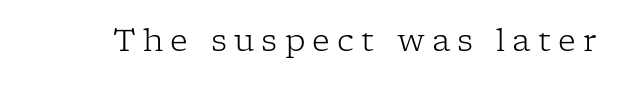
Q: Is the text bold? A: No.
Q: Is the text italic (slanted)? A: No, it is upright.
Q: Is the typeface a serif or a sans-serif typeface? A: Serif.
Q: Is the text underlined? A: No.
Q: Is the spacing between letters normal or unusually wide? A: Unusually wide.
Q: Width (condensed, normal, or wide)? A: Normal.
Q: Stroke contrast? A: Low.
Q: x-height? A: Medium.
Q: Monospaced? A: No.
